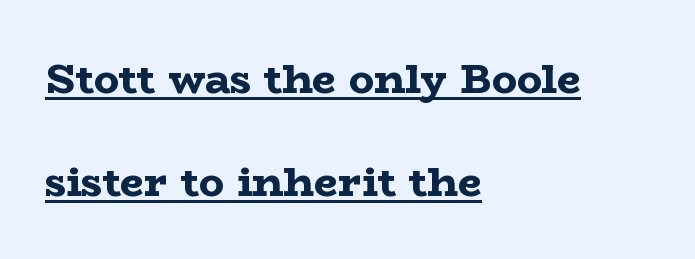
{"serif": "yes", "italic": "no", "bold": "yes", "weight": "bold", "width": "wide", "stroke_contrast": "low", "x_height": "medium", "monospaced": "no", "underline": "yes", "align": "left", "line_spacing": "loose", "line_spacing_ratio": 2.45, "letter_spacing": "normal", "letter_spacing_em": 0.0, "glyph_px": 42}
